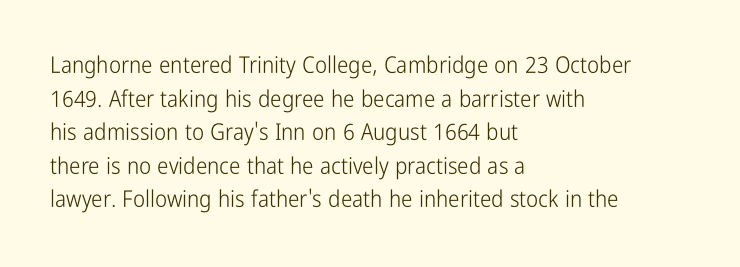
{"italic": "no", "bold": "no", "underline": "no", "align": "left", "line_spacing": "normal", "line_spacing_ratio": 1.46, "letter_spacing": "normal", "letter_spacing_em": 0.0, "glyph_px": 23}
